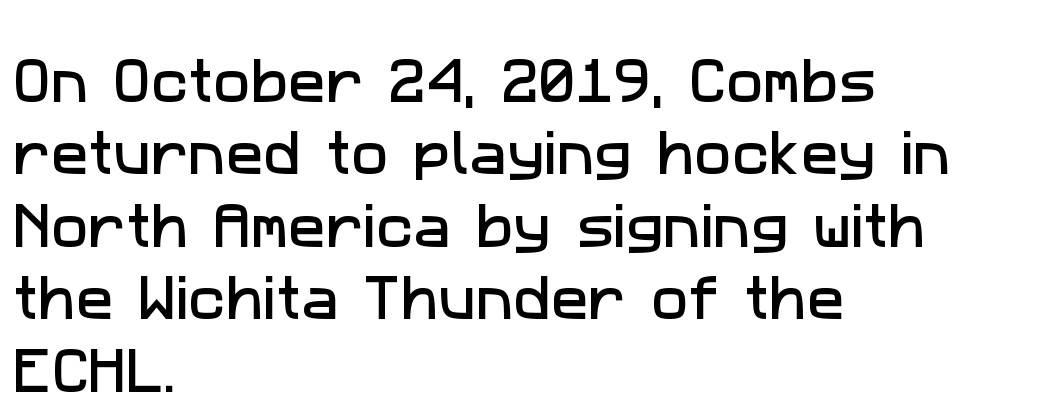
The image shows 50 px sans-serif type; set left-aligned, normal line spacing (1.45x), normal letter spacing, not underlined; low stroke contrast and a medium x-height.
